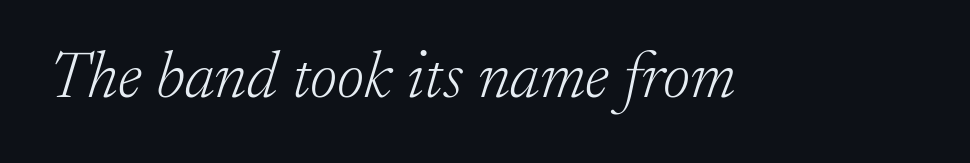
Heft: none added — not bold. These lines were composed using italics. The face used here is proportionally spaced, like ordinary book or web type. This rendering features lettering with no underline. Standard letterfit; no display-style spreading of the glyphs.
